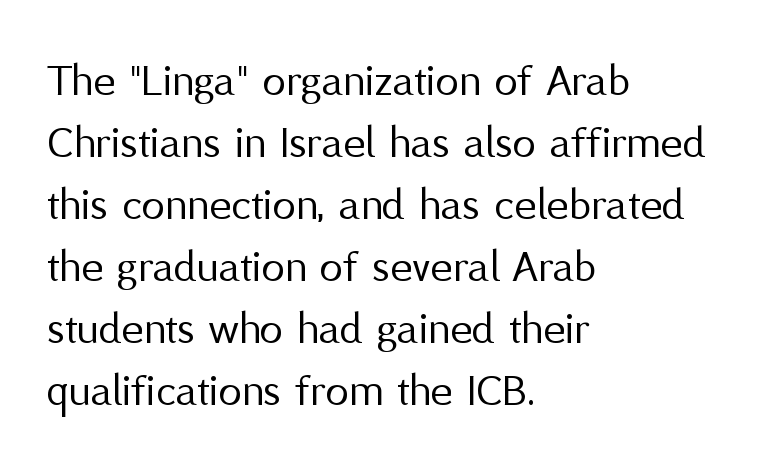
Stroke mass is kept to a normal reading level or below. Rule under the text: the space is simply empty. The typesetter chose a ragged-right arrangement here. The designer left line spacing at the default. The passage shown is typeset with a sans-serif family. Character widths vary here, with narrow letters taking less room than wide ones.
